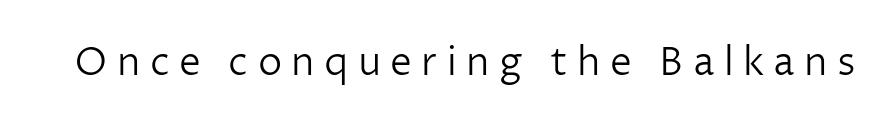
{"serif": "no", "italic": "no", "bold": "no", "weight": "light", "width": "normal", "stroke_contrast": "low", "x_height": "medium", "monospaced": "no", "underline": "no", "letter_spacing": "wide", "letter_spacing_em": 0.24, "glyph_px": 39}
